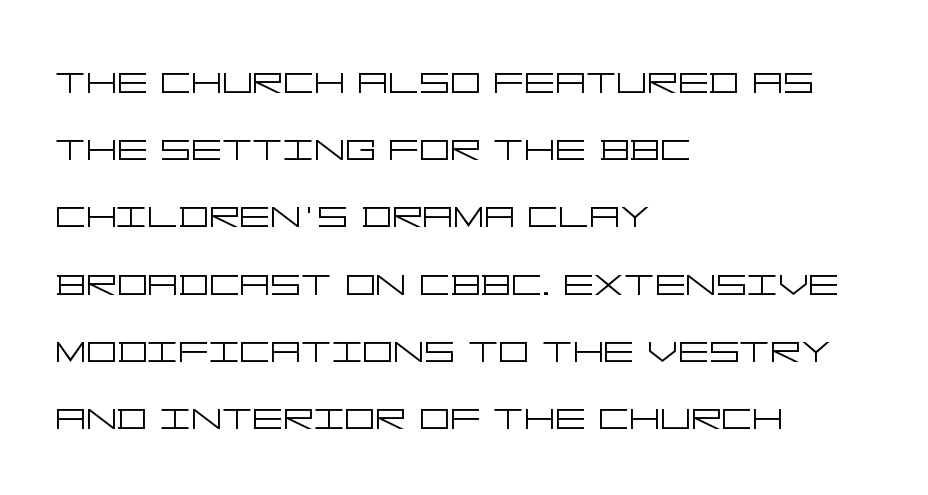
Q: Is the text bold? A: No.
Q: Is the text italic (slanted)? A: No, it is upright.
Q: Is the typeface a serif or a sans-serif typeface? A: Sans-serif.
Q: Is the text underlined? A: No.
Q: How is the paragraph aligned? A: Left-aligned.
Q: Is the spacing between letters normal or unusually wide? A: Normal.
Q: Is the spacing between lines tight, normal or loose? A: Normal.
Q: Width (condensed, normal, or wide)? A: Wide.
Q: Stroke contrast? A: Low.
Q: x-height? A: Large.
